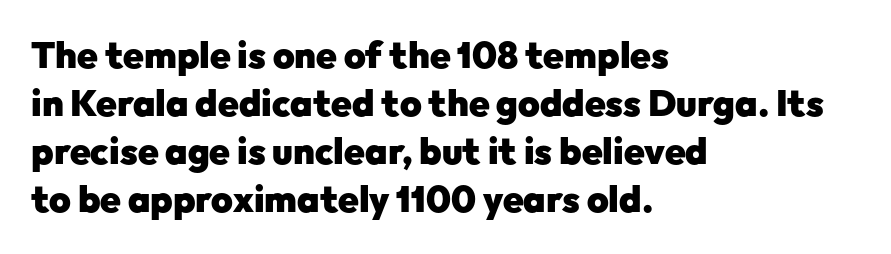
Words appear dense and cohesive because spacing is normal. Posture: vertical. Examine the stroke ends and you'll find no serifs. Quick note: interline space is typical. The face used here has the dense, thick strokes of a bold.
